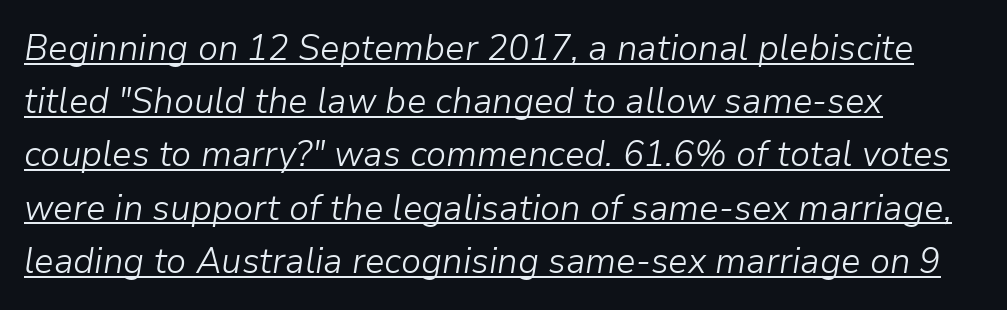
{"italic": "yes", "lean": "right", "slant_degrees": 9, "bold": "no", "weight": "light", "width": "normal", "stroke_contrast": "low", "x_height": "medium", "monospaced": "no", "underline": "yes", "align": "left", "line_spacing": "normal", "line_spacing_ratio": 1.52, "letter_spacing": "normal", "letter_spacing_em": 0.0, "glyph_px": 35}
